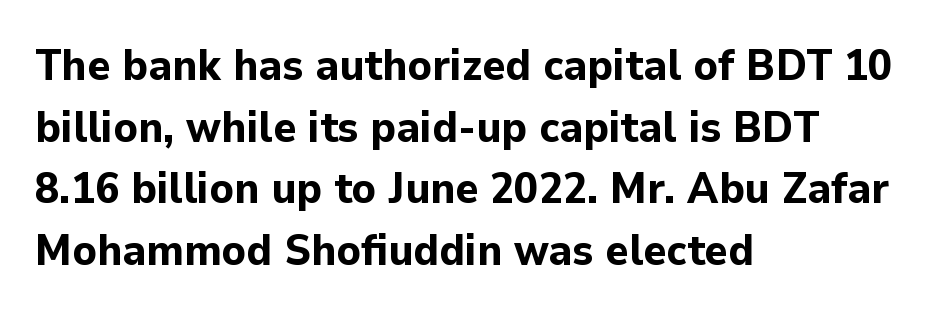
Unlike italic type, these characters show no tilt at all. The space directly below the letters is spotless. Varying glyph widths throughout — classic text-font behaviour. Plenty of ink on the page — the face is bold. The ragged edge is on the right, which tells us the setting is flush left.
